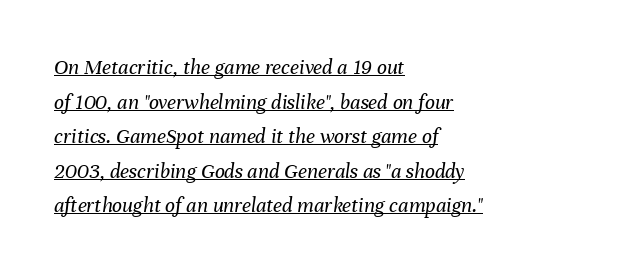
The lettering tilts uniformly, giving the passage an italic look. Notice how the passage keeps a crisp vertical edge on the left only. Decoration check: the copy is underlined. Characters follow at the spacing the type designer built in. Is this a heavy cut? Hardly; it is regular or lighter.
